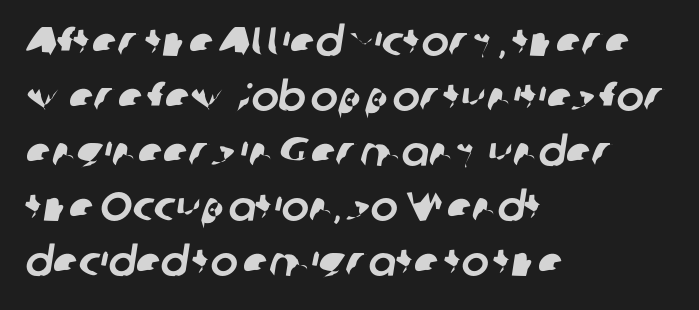
Q: Is the typeface a serif or a sans-serif typeface? A: Sans-serif.
Q: Is the text underlined? A: No.
Q: How is the paragraph aligned? A: Left-aligned.
Q: Is the spacing between letters normal or unusually wide? A: Normal.
Q: Is the spacing between lines tight, normal or loose? A: Normal.
Q: Width (condensed, normal, or wide)? A: Normal.
Q: Stroke contrast? A: Low.
Q: x-height? A: Medium.
Q: Monospaced? A: No.
